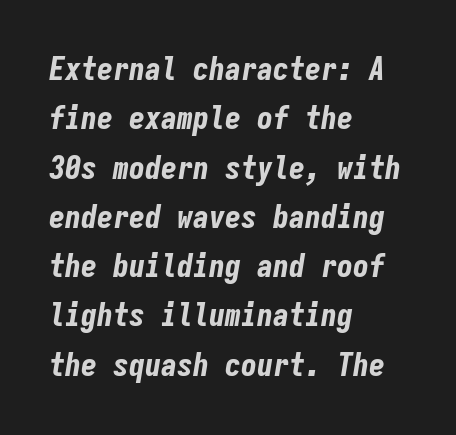
The image shows 32 px bold, condensed type, italic (leaning right), monospaced; set left-aligned, normal line spacing (1.54x), normal letter spacing, not underlined; low stroke contrast and a medium x-height.
